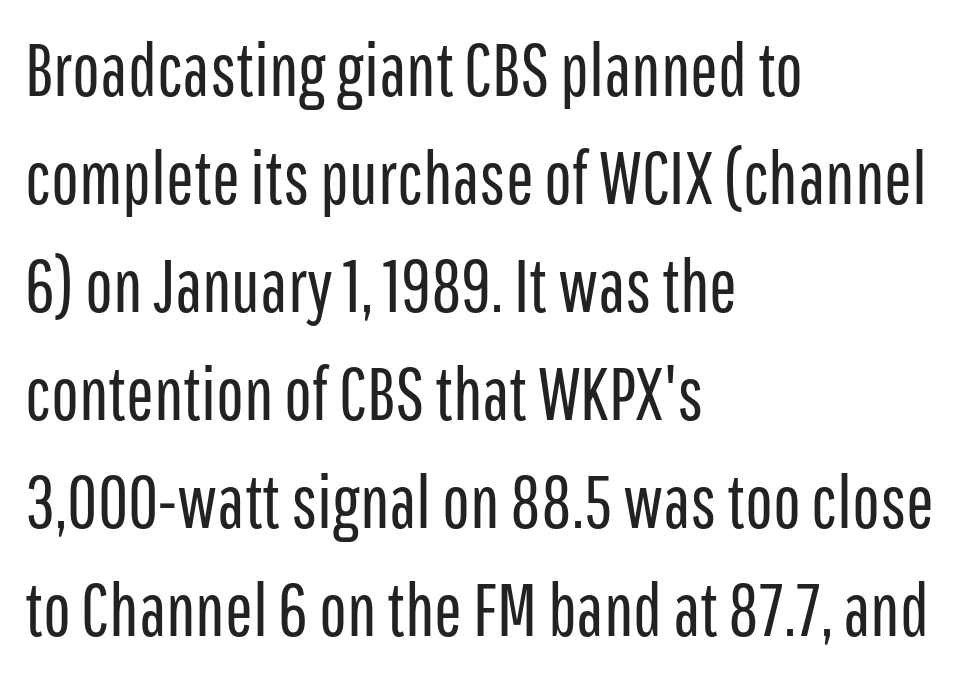
One glance says typical: line gaps are just what's usual. Spacing verdict: proportional, widths tailored to each character. These glyphs show unthickened strokes, regular width or finer. Clear beneath every line of the passage. In terms of posture, this sample is upright.
